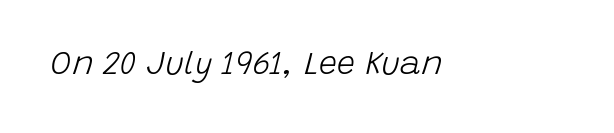
Q: Is the text bold? A: No.
Q: Is the text italic (slanted)? A: Yes, it leans right by about 15 degrees.
Q: Is the text underlined? A: No.
Q: Is the spacing between letters normal or unusually wide? A: Normal.
Q: Width (condensed, normal, or wide)? A: Normal.
Q: Stroke contrast? A: Low.
Q: x-height? A: Large.
Q: Monospaced? A: No.
